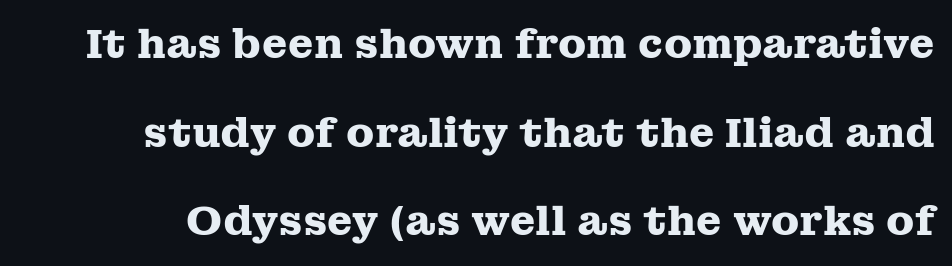
Q: Is the text bold? A: Yes.
Q: Is the text italic (slanted)? A: No, it is upright.
Q: Is the typeface a serif or a sans-serif typeface? A: Serif.
Q: Is the text underlined? A: No.
Q: Is the spacing between letters normal or unusually wide? A: Normal.
Q: Is the spacing between lines tight, normal or loose? A: Loose.
Q: Width (condensed, normal, or wide)? A: Wide.
Q: Stroke contrast? A: Medium.
Q: x-height? A: Medium.
Q: Monospaced? A: No.
